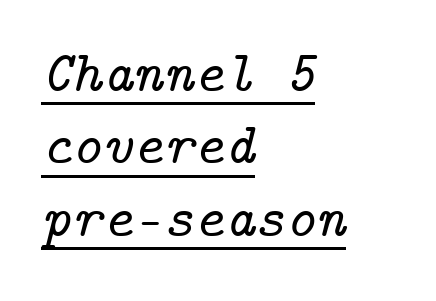
{"serif": "yes", "italic": "yes", "lean": "right", "slant_degrees": 14, "width": "normal", "stroke_contrast": "low", "x_height": "medium", "underline": "yes", "align": "left", "line_spacing": "normal", "line_spacing_ratio": 1.25, "letter_spacing": "normal", "letter_spacing_em": 0.0, "glyph_px": 58}
